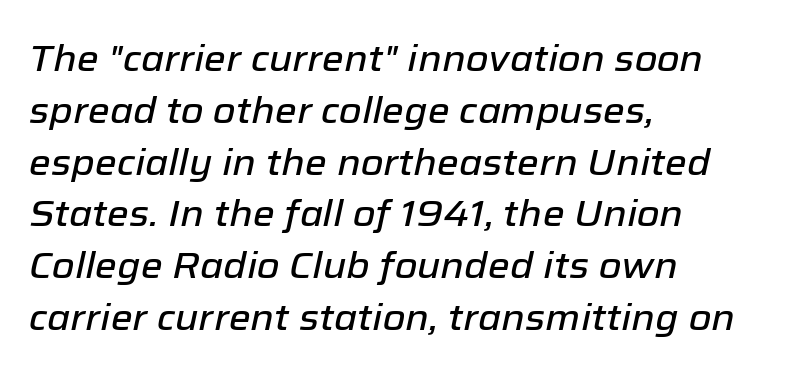
Q: Is the text italic (slanted)? A: Yes, it leans right by about 12 degrees.
Q: Is the text underlined? A: No.
Q: How is the paragraph aligned? A: Left-aligned.
Q: Is the spacing between letters normal or unusually wide? A: Normal.
Q: Is the spacing between lines tight, normal or loose? A: Normal.
Q: Width (condensed, normal, or wide)? A: Normal.
Q: Stroke contrast? A: Low.
Q: x-height? A: Medium.
Q: Monospaced? A: No.
